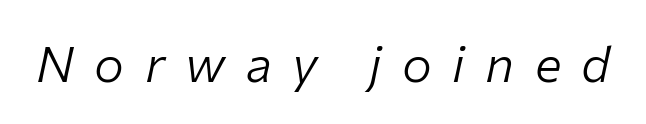
Q: Is the text bold? A: No.
Q: Is the text italic (slanted)? A: Yes, it leans right by about 12 degrees.
Q: Is the text underlined? A: No.
Q: Is the spacing between letters normal or unusually wide? A: Unusually wide.
Q: Width (condensed, normal, or wide)? A: Normal.
Q: Stroke contrast? A: Low.
Q: x-height? A: Medium.
Q: Monospaced? A: No.
